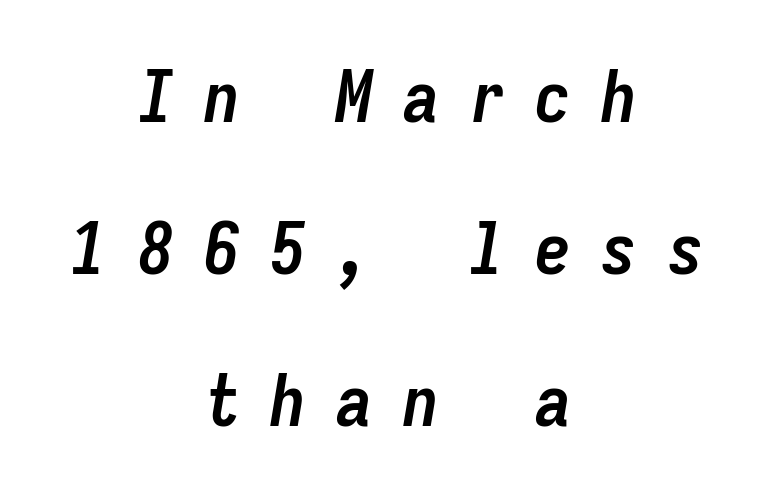
{"italic": "yes", "lean": "right", "slant_degrees": 9, "bold": "yes", "weight": "semibold", "width": "condensed", "stroke_contrast": "low", "x_height": "medium", "monospaced": "yes", "underline": "no", "align": "center", "line_spacing": "loose", "line_spacing_ratio": 2.11, "letter_spacing": "wide", "letter_spacing_em": 0.42, "glyph_px": 72}
